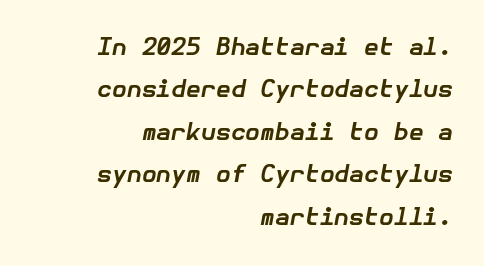
The string is rendered with underlining switched off. Stroke thickness is high; the sample reads as a true bold. The horizontal fit of the characters is conventional and even. The lettering tilts uniformly, giving the passage an italic look. Right-aligned paragraph, ragged on the left.
